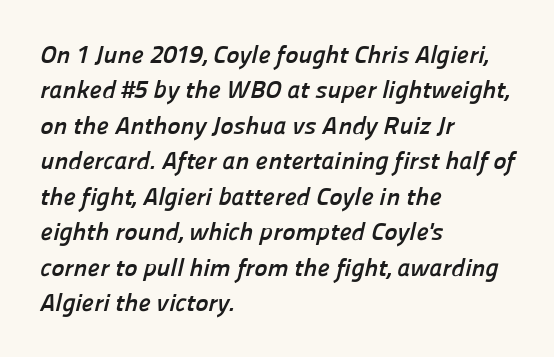
The image shows 25 px bold type; set left-aligned, normal line spacing (1.42x), normal letter spacing, not underlined.
